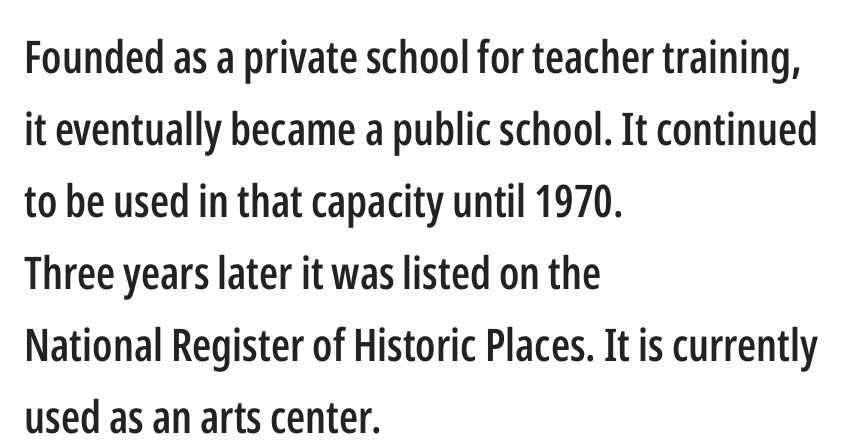
The image shows 45 px semibold, condensed sans-serif type, upright; set left-aligned, normal line spacing (1.6x), normal letter spacing, not underlined; low stroke contrast and a medium x-height.
